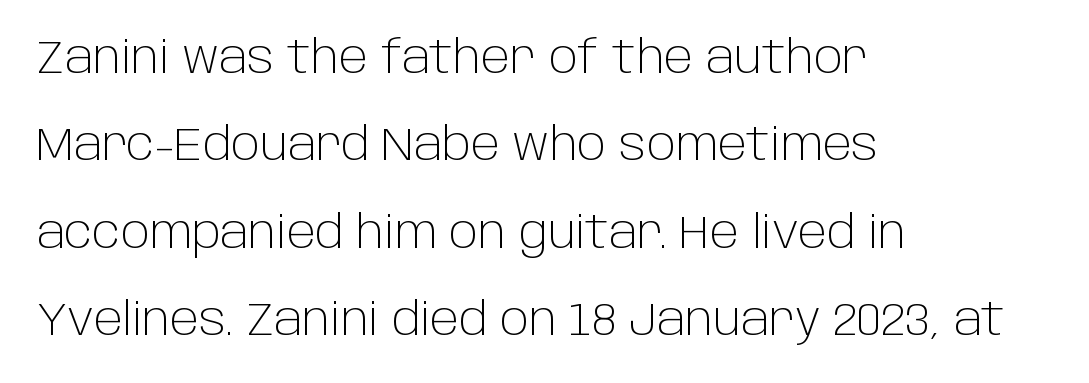
The image shows 45 px light sans-serif type, upright; set left-aligned, loose line spacing (1.94x), normal letter spacing, not underlined; low stroke contrast and a large x-height.
